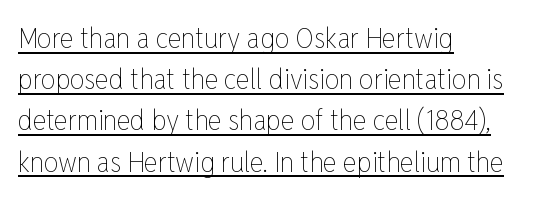
You could call the tracking neutral — neither tight nor loose. Unlike italic type, these characters show no tilt at all. Emphasis is given by a line drawn under the lettering. Character widths vary here, with narrow letters taking less room than wide ones. The ragged edge is on the right, which tells us the setting is flush left.
